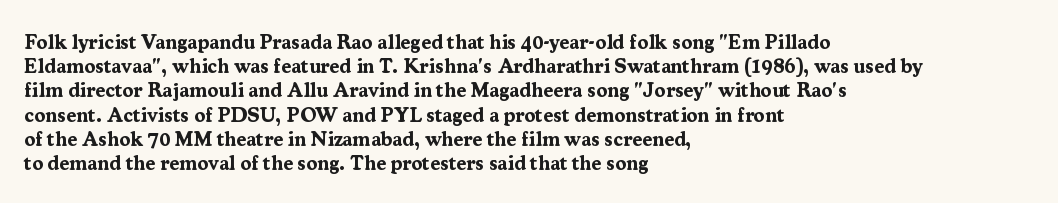
The image shows 20 px bold type, upright; set left-aligned, line spacing 1.21x, normal letter spacing, not underlined.
